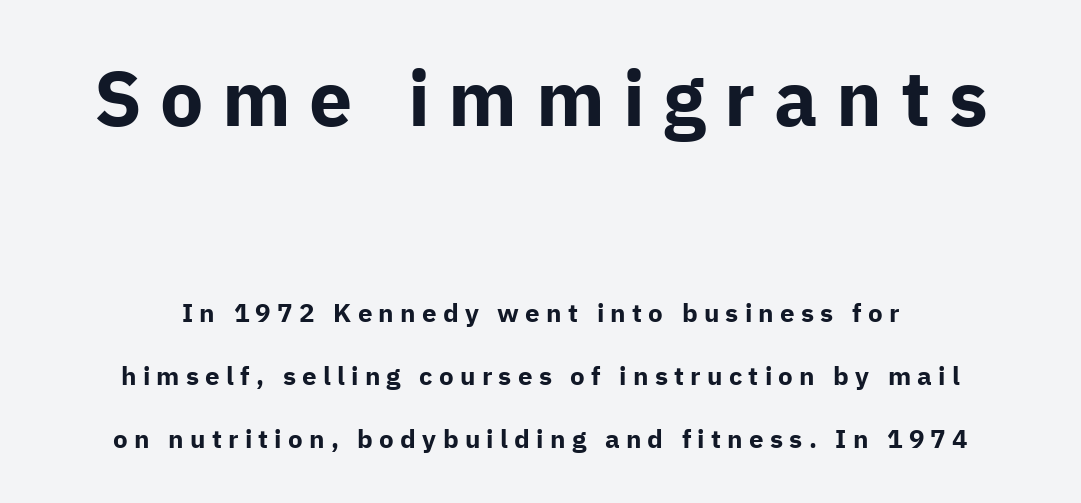
{"serif": "no", "italic": "no", "bold": "yes", "weight": "bold", "width": "normal", "stroke_contrast": "low", "x_height": "medium", "monospaced": "no", "underline": "no", "align": "center", "line_spacing": "loose", "line_spacing_ratio": 2.42, "letter_spacing": "wide", "letter_spacing_em": 0.24, "larger_block": "first", "size_ratio": 2.96, "glyph_px": 77}
